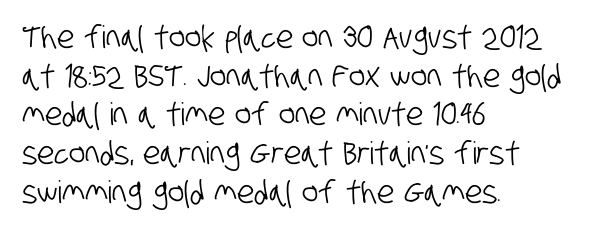
{"serif": "no", "width": "condensed", "stroke_contrast": "low", "x_height": "large", "monospaced": "no", "underline": "no", "align": "left", "line_spacing": "normal", "line_spacing_ratio": 1.25, "letter_spacing": "normal", "letter_spacing_em": 0.0, "glyph_px": 31}
